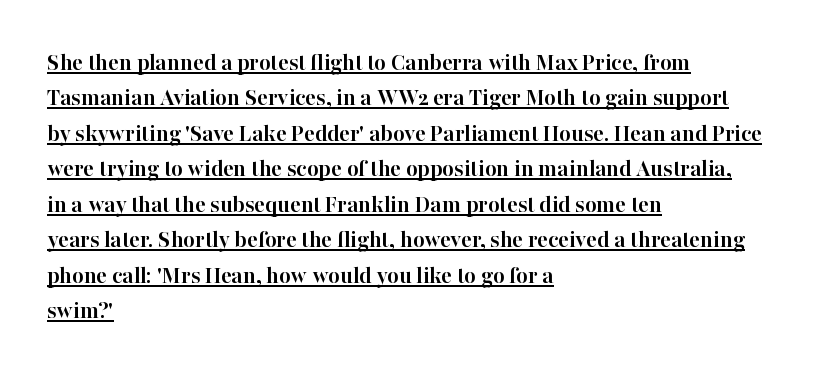
Typographic density is high because the face is bold. Compared with typical paragraphs, the rows here are spaced about the same. Spacing between characters is what you'd get straight out of the box. Does a line run under the words? Yes, clearly. A classic flush-left, rag-right setting is used for this passage.
